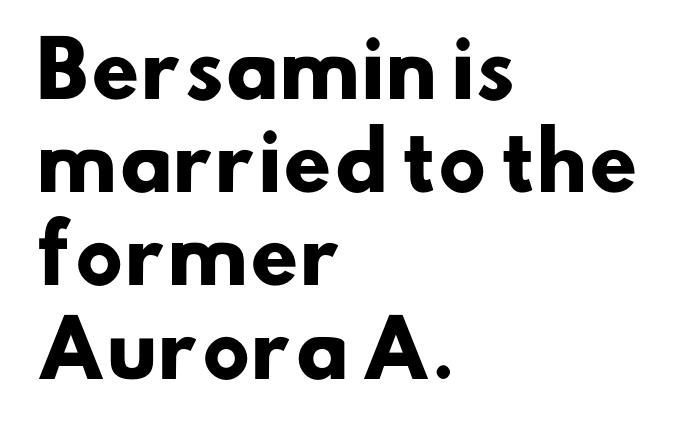
The image shows 77 px heavy sans-serif type; set left-aligned, line spacing 1.21x, normal letter spacing, not underlined; low stroke contrast and a small x-height.
